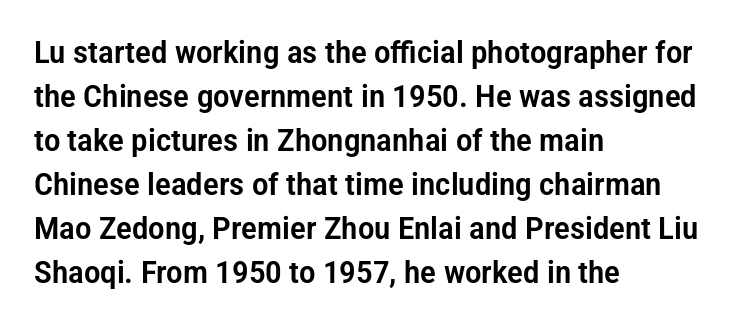
Q: Is the text italic (slanted)? A: No, it is upright.
Q: Is the typeface a serif or a sans-serif typeface? A: Sans-serif.
Q: Is the text underlined? A: No.
Q: How is the paragraph aligned? A: Left-aligned.
Q: Is the spacing between letters normal or unusually wide? A: Normal.
Q: Is the spacing between lines tight, normal or loose? A: Normal.
Q: Width (condensed, normal, or wide)? A: Condensed.
Q: Stroke contrast? A: Low.
Q: x-height? A: Medium.
Q: Monospaced? A: No.
